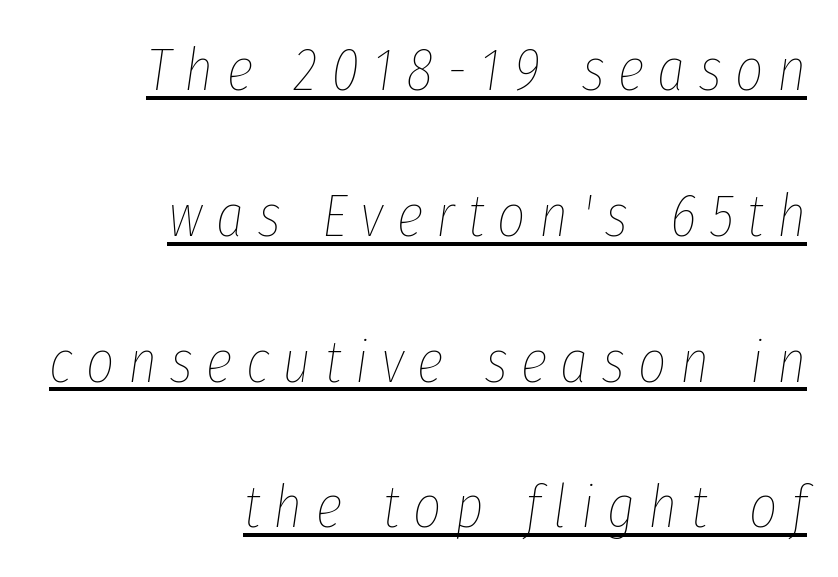
{"italic": "yes", "lean": "right", "slant_degrees": 8, "bold": "no", "weight": "thin", "width": "condensed", "stroke_contrast": "low", "x_height": "medium", "monospaced": "no", "underline": "yes", "align": "right", "line_spacing": "loose", "line_spacing_ratio": 2.39, "letter_spacing": "wide", "letter_spacing_em": 0.22, "glyph_px": 61}
